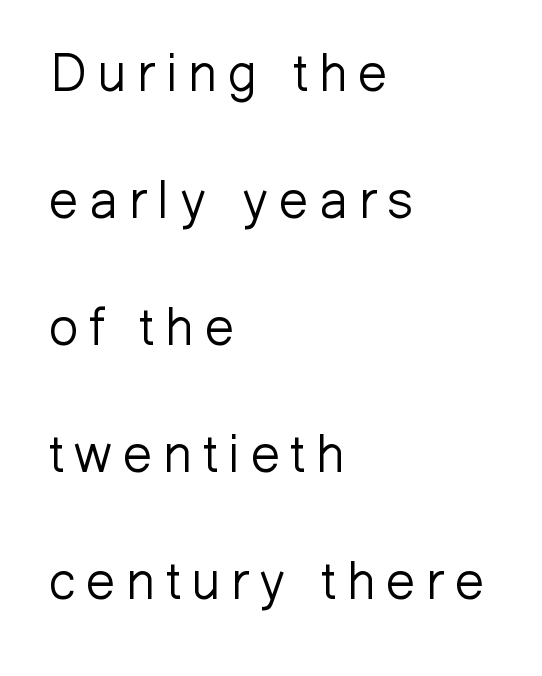
Q: Is the text bold? A: No.
Q: Is the text italic (slanted)? A: No, it is upright.
Q: Is the typeface a serif or a sans-serif typeface? A: Sans-serif.
Q: Is the text underlined? A: No.
Q: How is the paragraph aligned? A: Left-aligned.
Q: Is the spacing between letters normal or unusually wide? A: Unusually wide.
Q: Is the spacing between lines tight, normal or loose? A: Loose.
Q: Width (condensed, normal, or wide)? A: Normal.
Q: Stroke contrast? A: Low.
Q: x-height? A: Medium.
Q: Monospaced? A: No.
